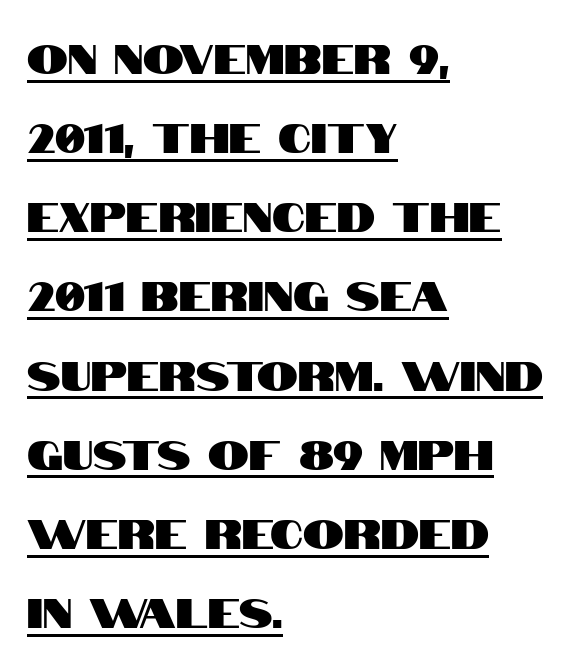
{"serif": "no", "italic": "no", "width": "condensed", "stroke_contrast": "high", "x_height": "large", "monospaced": "no", "underline": "yes", "align": "left", "line_spacing": "loose", "line_spacing_ratio": 1.93, "letter_spacing": "normal", "letter_spacing_em": 0.0, "glyph_px": 41}
